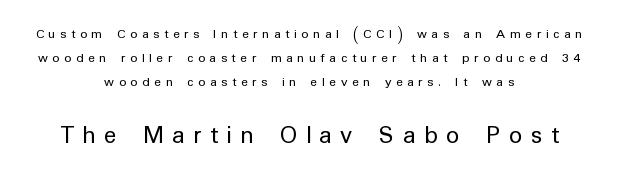
The image shows 26 px text type, upright; set centered, line spacing 1.71x, unusually wide letter spacing (+0.33 em), not underlined; the second (bottom) block is 1.86x larger.
